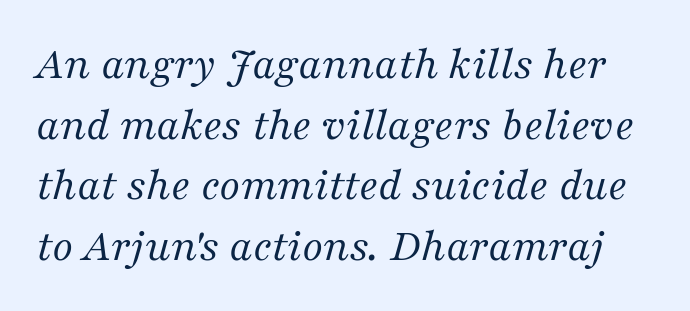
These lines are composed in type with serifs. The letters sit at their default tracking, neither squeezed nor spread. This sample uses an oblique cut, with every glyph tilted off the vertical. Underlining? Definitely not there.
